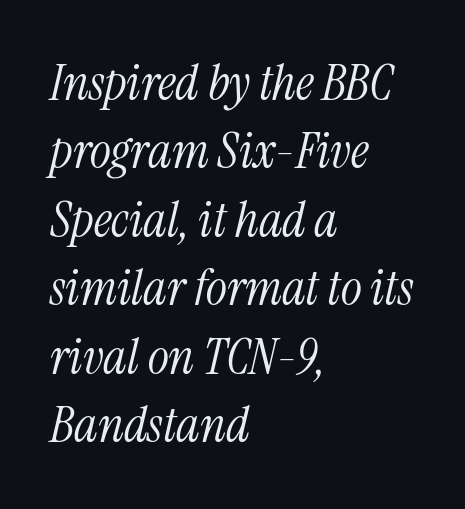
Looks like regular typesetting: each glyph gets only the width it needs. No chunkiness to these letters — they're not bold. Every character sits at an angle, as italics do. These lines are set flush left with a ragged right edge.
